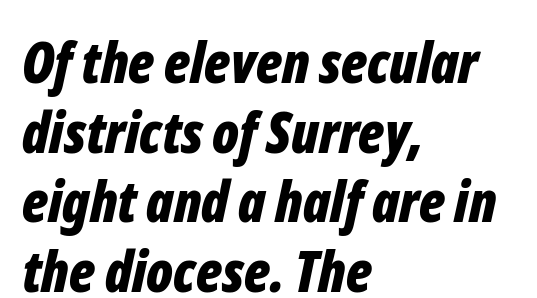
The image shows 57 px bold, condensed type, italic (leaning right); set left-aligned, line spacing 1.22x, normal letter spacing, not underlined; low stroke contrast and a medium x-height.
